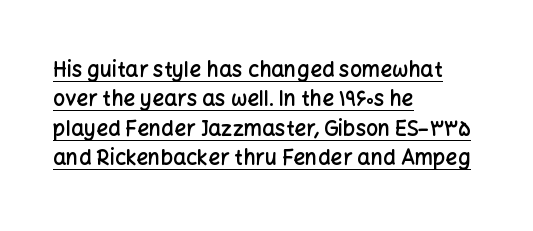
{"italic": "no", "bold": "semi", "underline": "yes", "align": "left", "line_spacing": "normal", "line_spacing_ratio": 1.4, "letter_spacing": "normal", "letter_spacing_em": 0.0, "glyph_px": 21}
